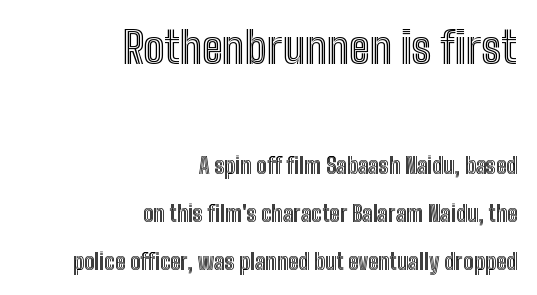
{"italic": "no", "width": "condensed", "x_height": "medium", "monospaced": "no", "underline": "no", "align": "right", "line_spacing": "loose", "line_spacing_ratio": 2.19, "letter_spacing": "normal", "letter_spacing_em": 0.0, "larger_block": "first", "size_ratio": 2.0, "glyph_px": 44}
